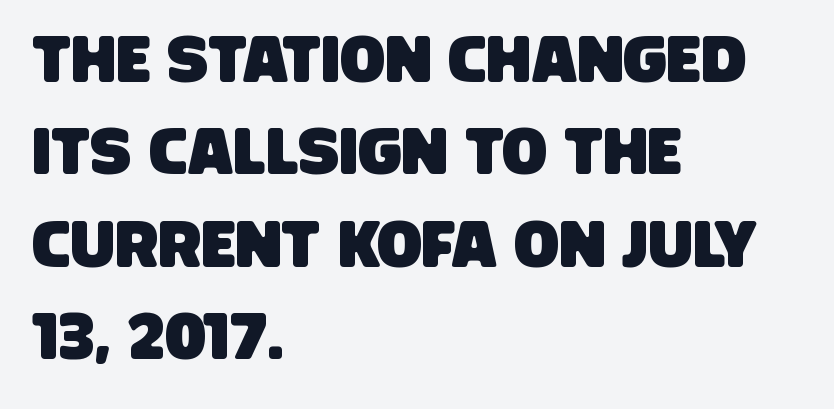
{"serif": "no", "width": "condensed", "stroke_contrast": "low", "x_height": "large", "monospaced": "no", "underline": "no", "align": "left", "line_spacing": "normal", "line_spacing_ratio": 1.4, "letter_spacing": "normal", "letter_spacing_em": 0.0, "glyph_px": 66}
